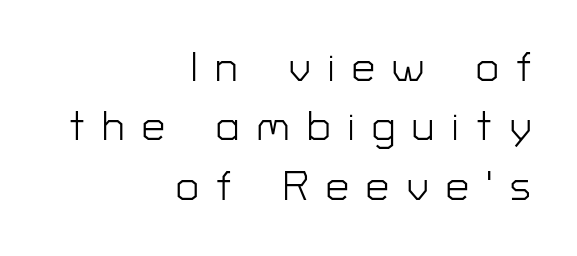
{"serif": "no", "italic": "no", "bold": "no", "weight": "light", "width": "normal", "stroke_contrast": "low", "x_height": "medium", "monospaced": "no", "underline": "no", "align": "right", "line_spacing": "normal", "line_spacing_ratio": 1.45, "letter_spacing": "wide", "letter_spacing_em": 0.43, "glyph_px": 41}
